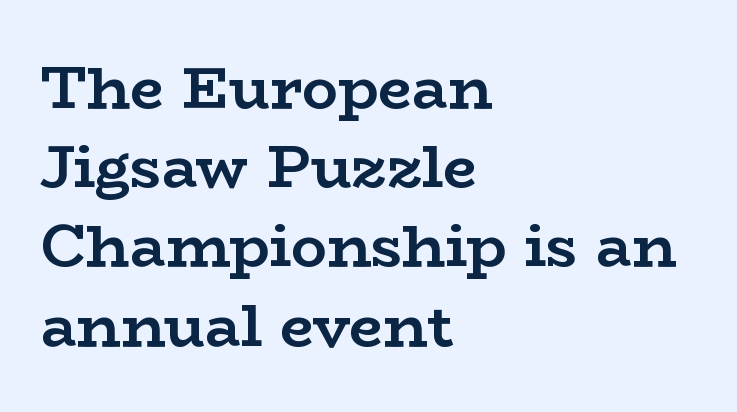
The image shows 60 px semibold, wide serif type, upright; set left-aligned, normal line spacing (1.32x), normal letter spacing, not underlined; low stroke contrast and a medium x-height.
